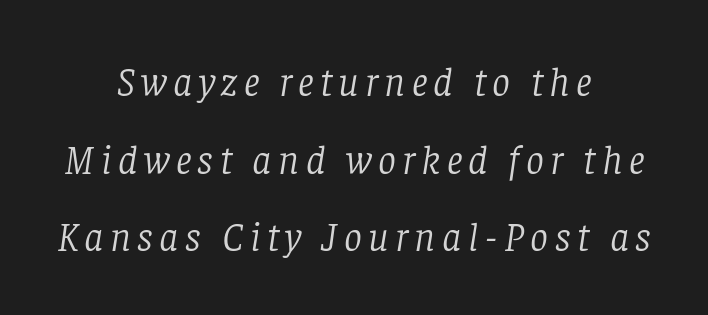
The image shows 40 px light serif type, italic (leaning right); set centered, loose line spacing (1.94x), not underlined; low stroke contrast and a large x-height.
